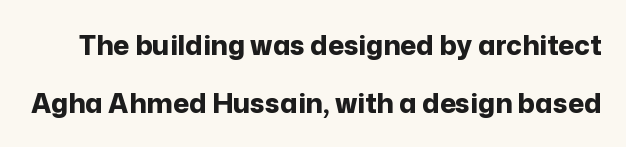
The image shows 27 px bold type, upright; set loose line spacing (2.14x), normal letter spacing, not underlined.
